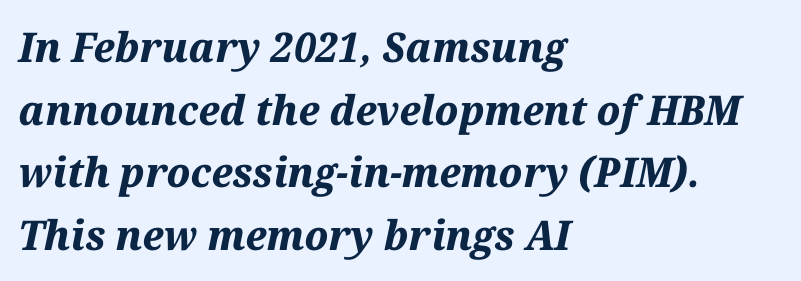
Honestly, the letter spacing is just normal — you wouldn't notice it. Emphasis-style slanted type is in use. You could not count columns in this text — the font is proportionally spaced. Strokes here are thick enough to call this a true bold.
